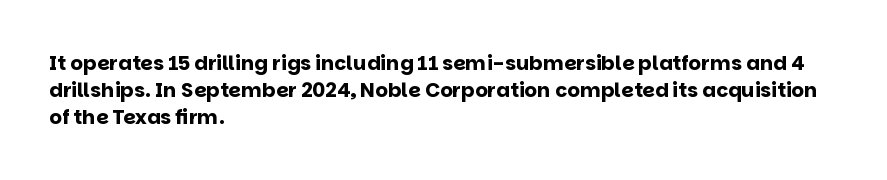
Q: Is the text bold? A: Yes.
Q: Is the text italic (slanted)? A: No, it is upright.
Q: Is the text underlined? A: No.
Q: How is the paragraph aligned? A: Left-aligned.
Q: Is the spacing between letters normal or unusually wide? A: Normal.
Q: Is the spacing between lines tight, normal or loose? A: Normal.
